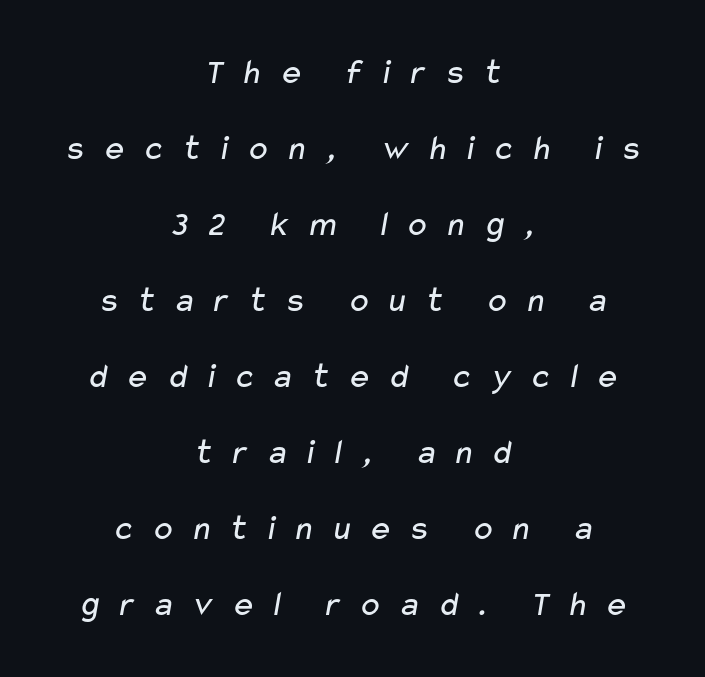
Centered paragraph, ragged on both sides. These lines are composed in type without serifs. The string is rendered with underlining switched off. Note the varied advance widths — an 'i' is clearly narrower than an 'm'. Weight: in the light-to-regular range. You could fit nearly another row in the gap between these rows.
